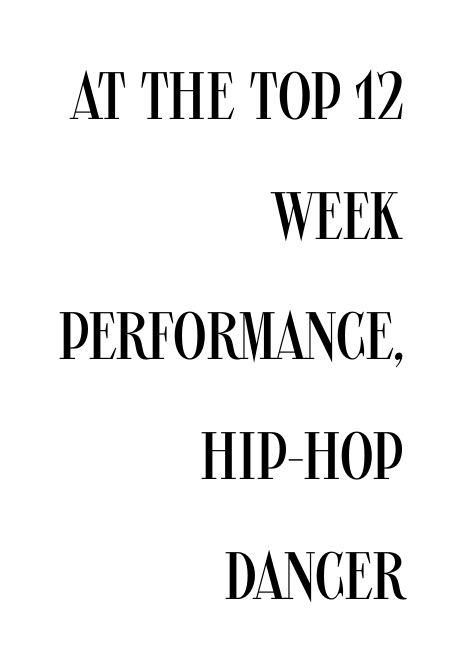
Q: Is the text bold? A: No.
Q: Is the text italic (slanted)? A: No, it is upright.
Q: Is the typeface a serif or a sans-serif typeface? A: Sans-serif.
Q: Is the text underlined? A: No.
Q: How is the paragraph aligned? A: Right-aligned.
Q: Is the spacing between letters normal or unusually wide? A: Normal.
Q: Width (condensed, normal, or wide)? A: Condensed.
Q: Stroke contrast? A: Medium.
Q: x-height? A: Large.
Q: Monospaced? A: No.
